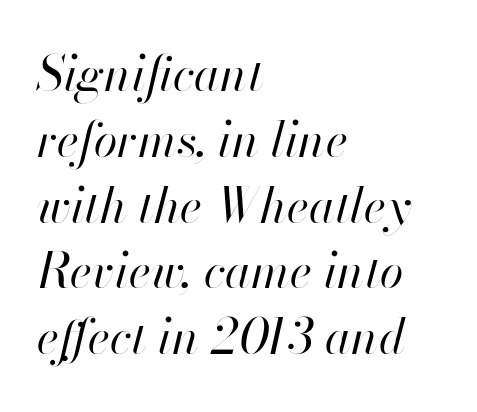
Q: Is the text bold? A: No.
Q: Is the text italic (slanted)? A: Yes, it leans right by about 13 degrees.
Q: Is the text underlined? A: No.
Q: How is the paragraph aligned? A: Left-aligned.
Q: Is the spacing between letters normal or unusually wide? A: Normal.
Q: Is the spacing between lines tight, normal or loose? A: Normal.
Q: Width (condensed, normal, or wide)? A: Normal.
Q: Stroke contrast? A: High.
Q: x-height? A: Small.
Q: Monospaced? A: No.
